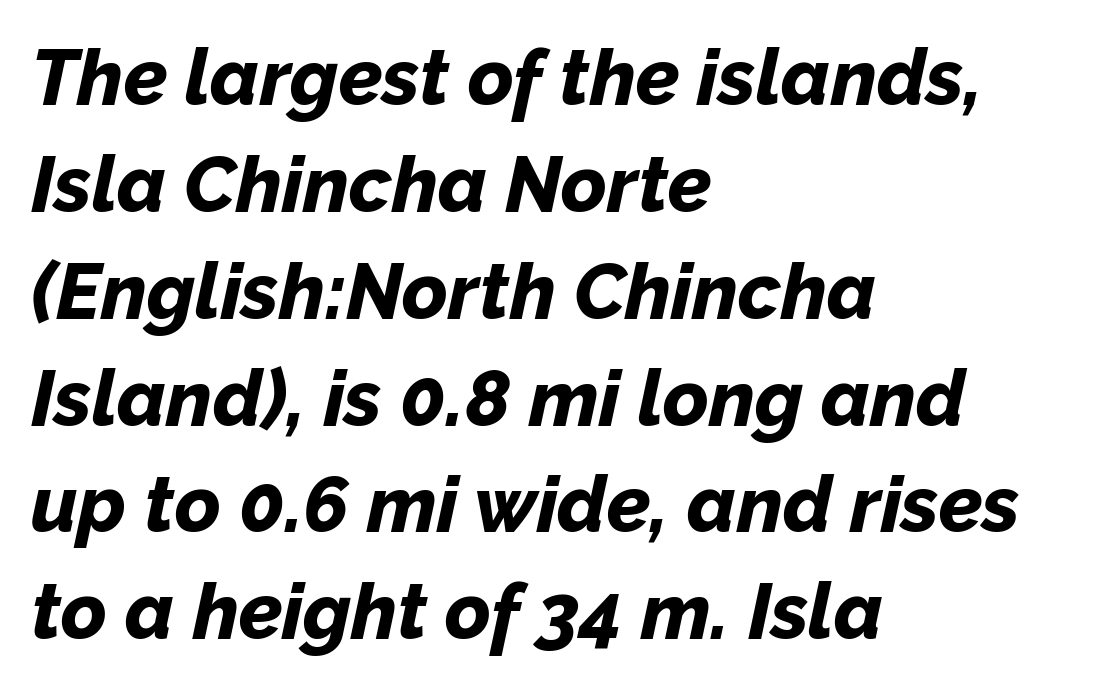
The image shows 78 px bold type, italic (leaning right); set left-aligned, normal line spacing (1.37x), normal letter spacing, not underlined; low stroke contrast and a medium x-height.
